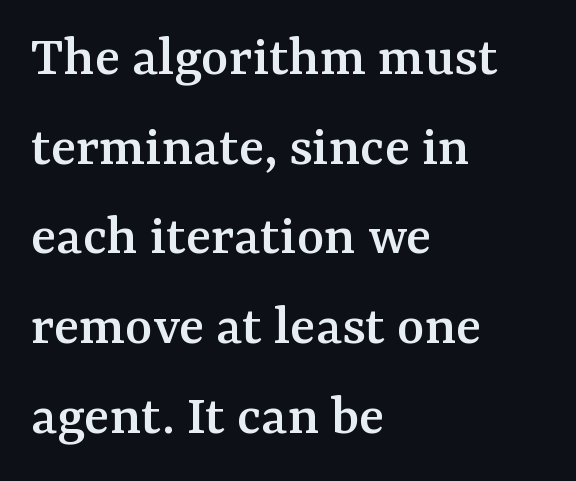
Q: Is the text italic (slanted)? A: No, it is upright.
Q: Is the typeface a serif or a sans-serif typeface? A: Serif.
Q: Is the text underlined? A: No.
Q: How is the paragraph aligned? A: Left-aligned.
Q: Is the spacing between letters normal or unusually wide? A: Normal.
Q: Is the spacing between lines tight, normal or loose? A: Normal.
Q: Width (condensed, normal, or wide)? A: Normal.
Q: Stroke contrast? A: Medium.
Q: x-height? A: Medium.
Q: Monospaced? A: No.
